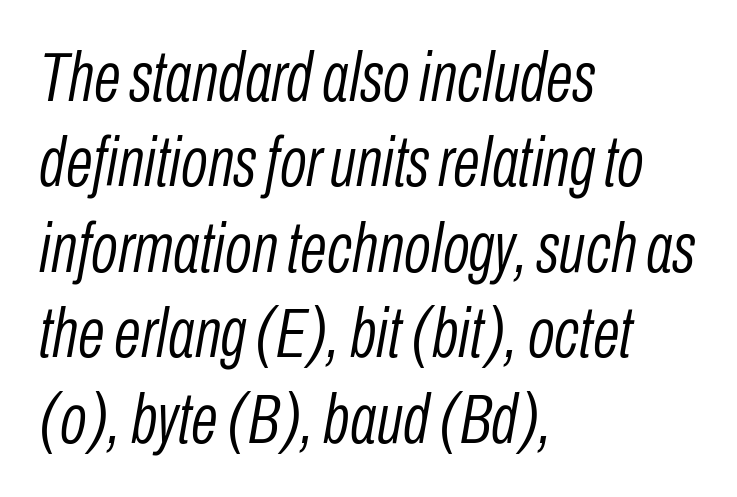
The image shows 70 px light, condensed type, italic (leaning right); set left-aligned, line spacing 1.22x, normal letter spacing, not underlined; low stroke contrast and a medium x-height.
